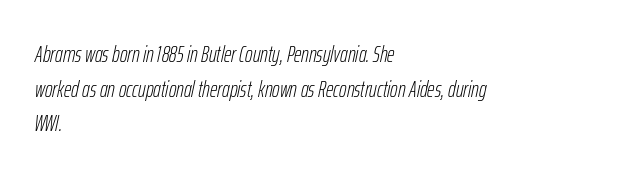
What stands out about the letter spacing? Nothing — it is the standard amount. The passage shown is not underscored anywhere. This sample keeps an unexceptional amount of space between lines. The text carries the slant typical of an italic or oblique font. Counters stay open thanks to moderate or lighter strokes. All the whitespace from short lines collects on the right.
